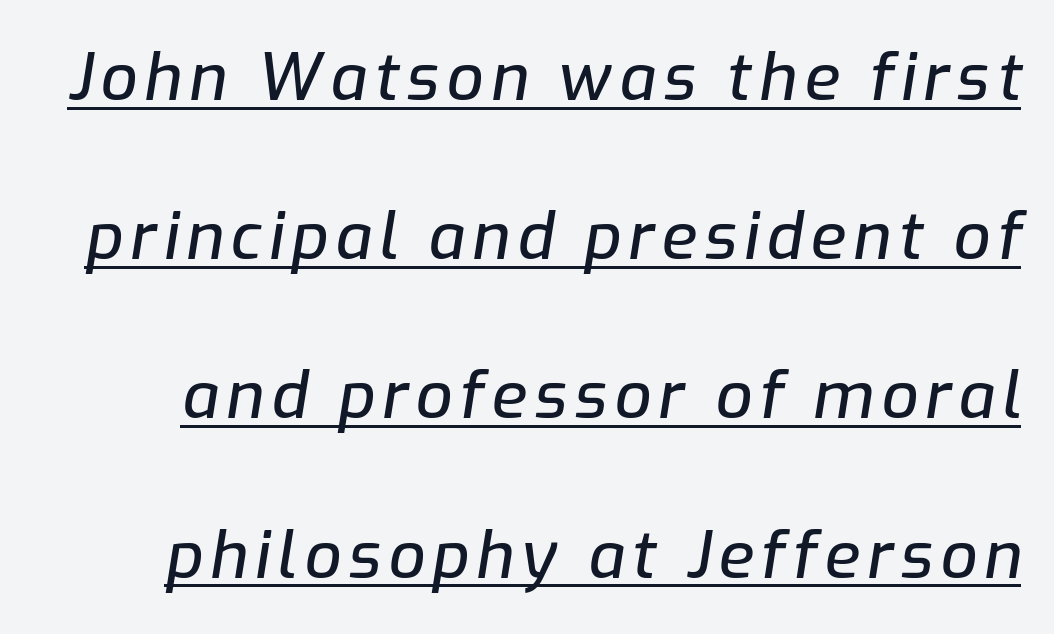
The image shows 65 px text type, italic (leaning right); set loose line spacing (2.45x), underlined; low stroke contrast and a medium x-height.
